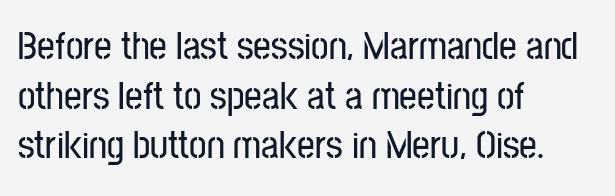
{"serif": "no", "italic": "no", "width": "condensed", "stroke_contrast": "low", "x_height": "medium", "monospaced": "no", "underline": "no", "align": "left", "line_spacing": "normal", "line_spacing_ratio": 1.27, "letter_spacing": "normal", "letter_spacing_em": 0.0, "glyph_px": 39}
